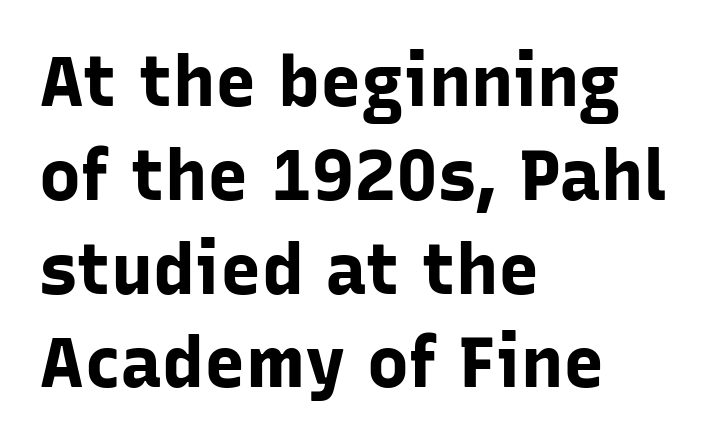
Q: Is the text bold? A: Yes.
Q: Is the text italic (slanted)? A: No, it is upright.
Q: Is the typeface a serif or a sans-serif typeface? A: Sans-serif.
Q: Is the text underlined? A: No.
Q: How is the paragraph aligned? A: Left-aligned.
Q: Is the spacing between letters normal or unusually wide? A: Normal.
Q: Is the spacing between lines tight, normal or loose? A: Normal.
Q: Width (condensed, normal, or wide)? A: Normal.
Q: Stroke contrast? A: Low.
Q: x-height? A: Medium.
Q: Monospaced? A: No.
